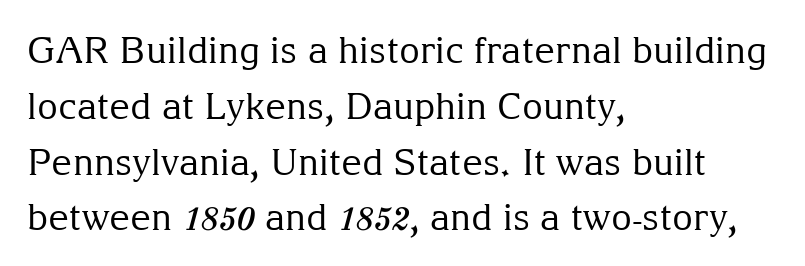
Underline: absent. The face looks like a standard text weight, possibly lighter. A typesetter would call this leading conventional body-copy spacing. Does extra space separate the letters? No, they use regular spacing.
